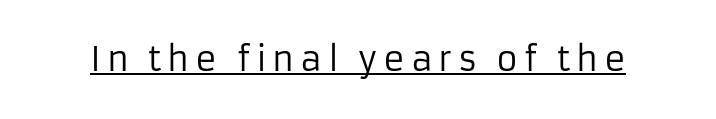
Q: Is the text bold? A: No.
Q: Is the text italic (slanted)? A: No, it is upright.
Q: Is the typeface a serif or a sans-serif typeface? A: Sans-serif.
Q: Is the text underlined? A: Yes.
Q: Width (condensed, normal, or wide)? A: Normal.
Q: Stroke contrast? A: Low.
Q: x-height? A: Medium.
Q: Monospaced? A: No.
